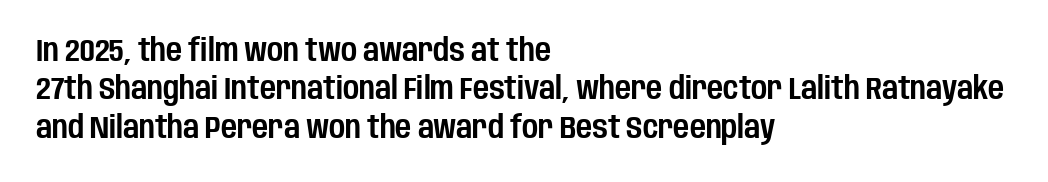
Q: Is the text italic (slanted)? A: No, it is upright.
Q: Is the typeface a serif or a sans-serif typeface? A: Sans-serif.
Q: Is the text underlined? A: No.
Q: How is the paragraph aligned? A: Left-aligned.
Q: Is the spacing between letters normal or unusually wide? A: Normal.
Q: Width (condensed, normal, or wide)? A: Condensed.
Q: Stroke contrast? A: Low.
Q: x-height? A: Large.
Q: Monospaced? A: No.
